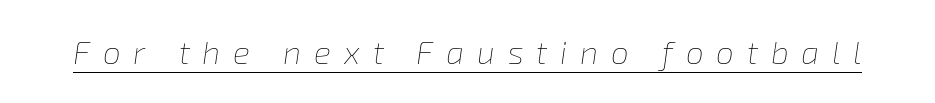
Rendered with sloped, italic letterforms. Display-style spreading of the glyphs; the letterfit is very open. You could not count columns in this text — the font is proportionally spaced. The words here are underlined.
